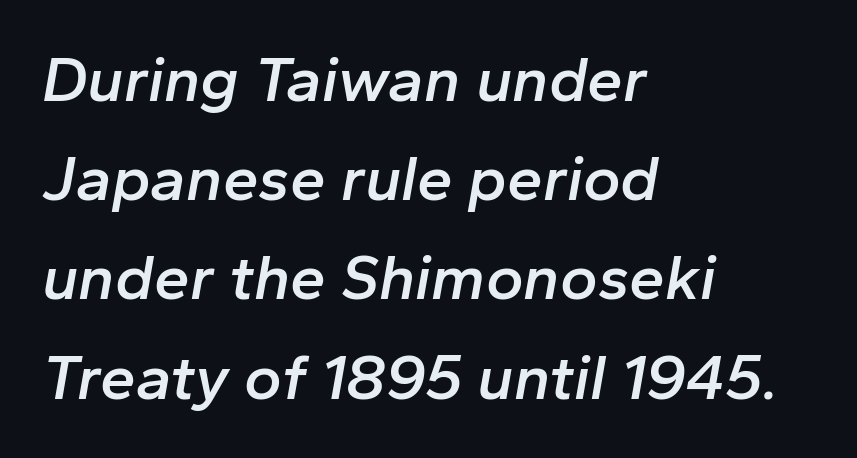
{"italic": "yes", "lean": "right", "slant_degrees": 10, "bold": "semi", "weight": "semibold", "width": "normal", "stroke_contrast": "low", "x_height": "medium", "monospaced": "no", "underline": "no", "align": "left", "line_spacing": "normal", "line_spacing_ratio": 1.55, "letter_spacing": "normal", "letter_spacing_em": 0.0, "glyph_px": 64}
